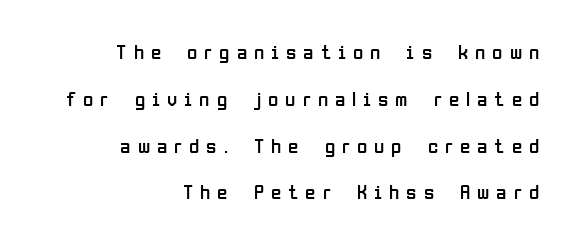
A typesetter would call this leading open, well beyond the default. Substantial extra tracking has been applied to these lines. Anything drawn beneath the words? Only blank space. This sample is right-justified, so line beginnings fall wherever the words allow.
